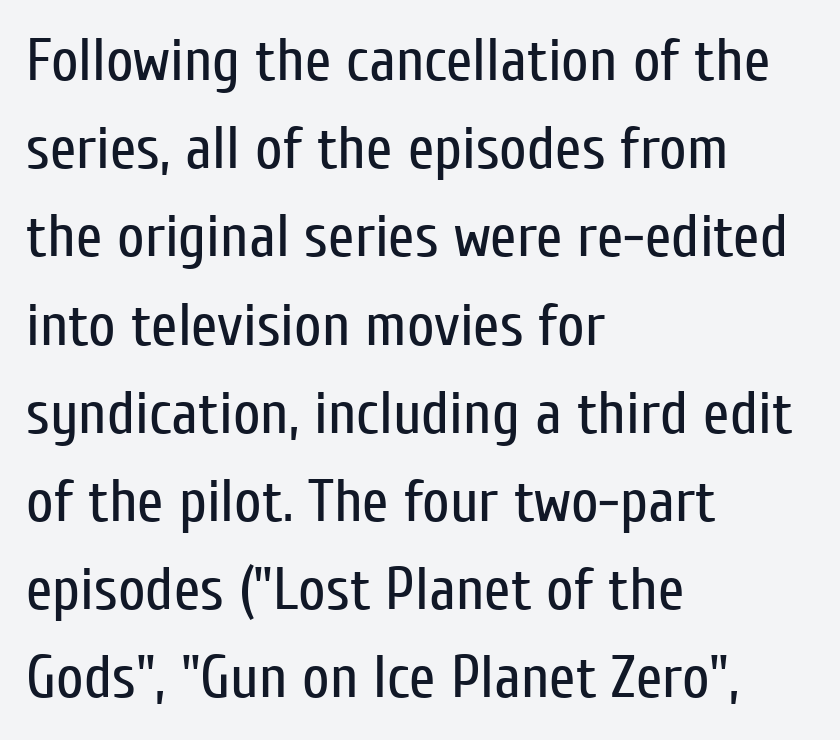
The image shows 60 px regular-weight, condensed sans-serif type, upright; set left-aligned, normal line spacing (1.47x), normal letter spacing, not underlined; low stroke contrast and a medium x-height.
